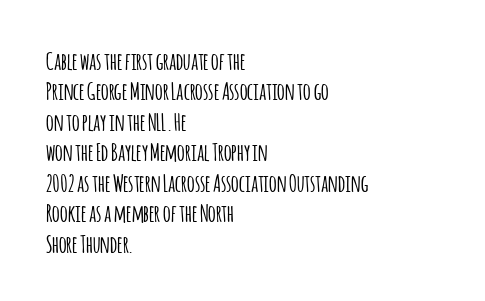
Q: Is the text italic (slanted)? A: No, it is upright.
Q: Is the text underlined? A: No.
Q: How is the paragraph aligned? A: Left-aligned.
Q: Is the spacing between letters normal or unusually wide? A: Normal.
Q: Is the spacing between lines tight, normal or loose? A: Normal.
